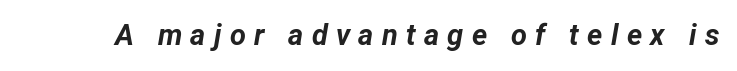
{"italic": "yes", "lean": "right", "slant_degrees": 12, "bold": "yes", "weight": "bold", "width": "normal", "stroke_contrast": "low", "x_height": "medium", "monospaced": "no", "underline": "no", "letter_spacing": "wide", "letter_spacing_em": 0.29, "glyph_px": 29}
